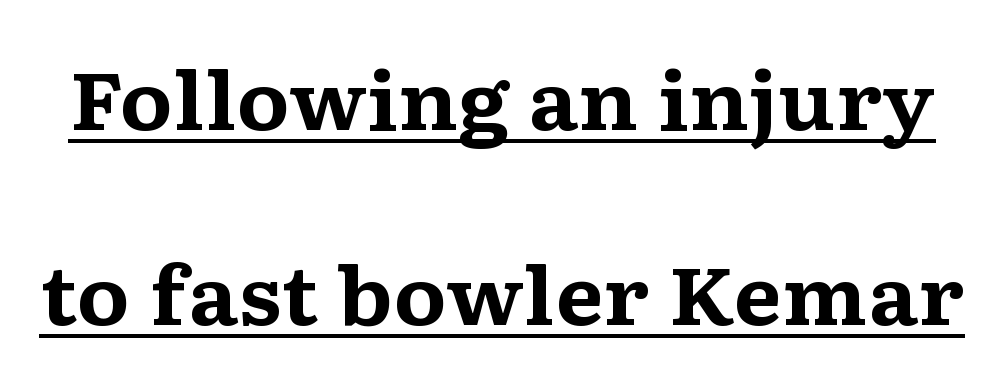
Q: Is the text bold? A: Yes.
Q: Is the text italic (slanted)? A: No, it is upright.
Q: Is the typeface a serif or a sans-serif typeface? A: Serif.
Q: Is the text underlined? A: Yes.
Q: Is the spacing between letters normal or unusually wide? A: Normal.
Q: Is the spacing between lines tight, normal or loose? A: Loose.
Q: Width (condensed, normal, or wide)? A: Wide.
Q: Stroke contrast? A: Medium.
Q: x-height? A: Medium.
Q: Monospaced? A: No.
